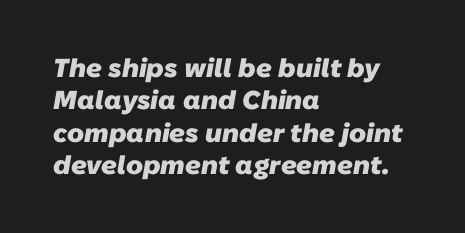
The image shows 26 px bold type; set left-aligned, normal line spacing (1.25x), normal letter spacing, not underlined.
